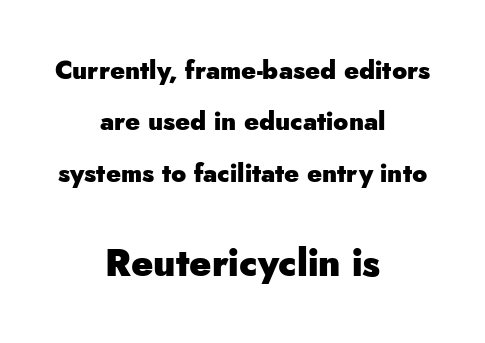
Q: Is the text bold? A: Yes.
Q: Is the text italic (slanted)? A: No, it is upright.
Q: Is the typeface a serif or a sans-serif typeface? A: Sans-serif.
Q: Is the text underlined? A: No.
Q: How is the paragraph aligned? A: Centered.
Q: Is the spacing between letters normal or unusually wide? A: Normal.
Q: Is the spacing between lines tight, normal or loose? A: Loose.
Q: Which block of text is set in a larger size, the first (top) or the second (bottom)? A: The second (bottom) one.
Q: Width (condensed, normal, or wide)? A: Normal.
Q: Stroke contrast? A: Low.
Q: x-height? A: Small.
Q: Monospaced? A: No.
